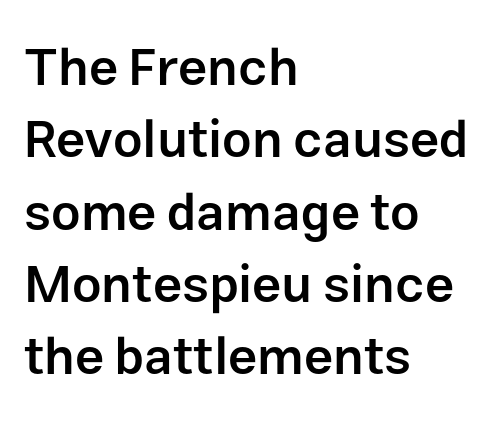
Q: Is the text bold? A: Semi-bold.
Q: Is the text italic (slanted)? A: No, it is upright.
Q: Is the typeface a serif or a sans-serif typeface? A: Sans-serif.
Q: Is the text underlined? A: No.
Q: How is the paragraph aligned? A: Left-aligned.
Q: Is the spacing between letters normal or unusually wide? A: Normal.
Q: Is the spacing between lines tight, normal or loose? A: Normal.
Q: Width (condensed, normal, or wide)? A: Normal.
Q: Stroke contrast? A: Low.
Q: x-height? A: Medium.
Q: Monospaced? A: No.
